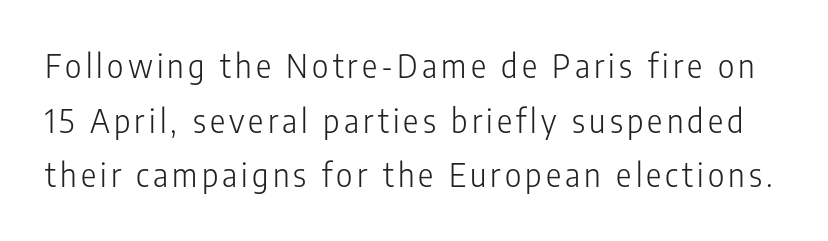
Q: Is the text bold? A: No.
Q: Is the text italic (slanted)? A: No, it is upright.
Q: Is the typeface a serif or a sans-serif typeface? A: Sans-serif.
Q: Is the text underlined? A: No.
Q: Width (condensed, normal, or wide)? A: Condensed.
Q: Stroke contrast? A: Low.
Q: x-height? A: Medium.
Q: Monospaced? A: No.
